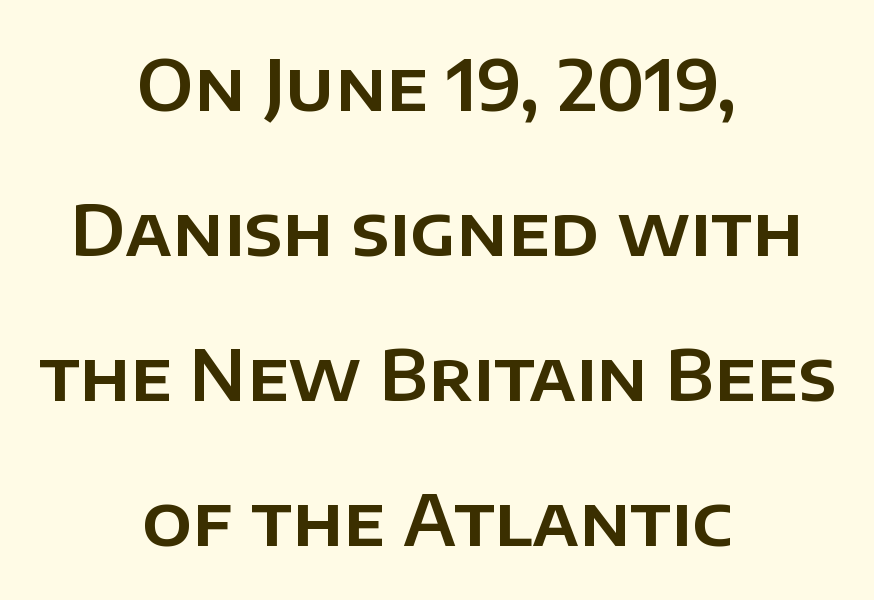
Q: Is the text italic (slanted)? A: No, it is upright.
Q: Is the typeface a serif or a sans-serif typeface? A: Sans-serif.
Q: Is the text underlined? A: No.
Q: How is the paragraph aligned? A: Centered.
Q: Is the spacing between letters normal or unusually wide? A: Normal.
Q: Is the spacing between lines tight, normal or loose? A: Loose.
Q: Width (condensed, normal, or wide)? A: Normal.
Q: Stroke contrast? A: Low.
Q: x-height? A: Large.
Q: Monospaced? A: No.
